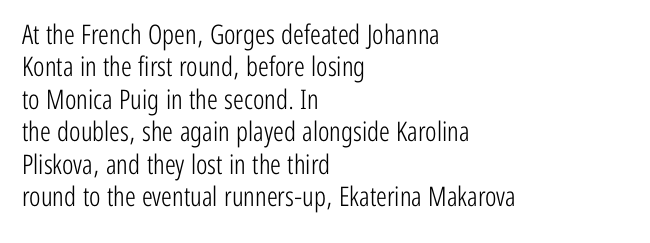
The image shows 27 px text type, upright; set left-aligned, line spacing 1.2x, normal letter spacing, not underlined.
